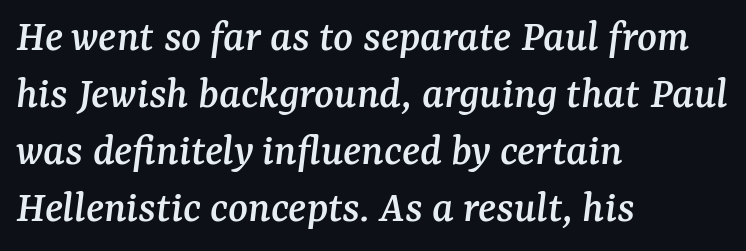
Q: Is the text italic (slanted)? A: Yes, it leans right by about 7 degrees.
Q: Is the typeface a serif or a sans-serif typeface? A: Serif.
Q: Is the text underlined? A: No.
Q: How is the paragraph aligned? A: Left-aligned.
Q: Is the spacing between letters normal or unusually wide? A: Normal.
Q: Width (condensed, normal, or wide)? A: Normal.
Q: Stroke contrast? A: Medium.
Q: x-height? A: Medium.
Q: Monospaced? A: No.
